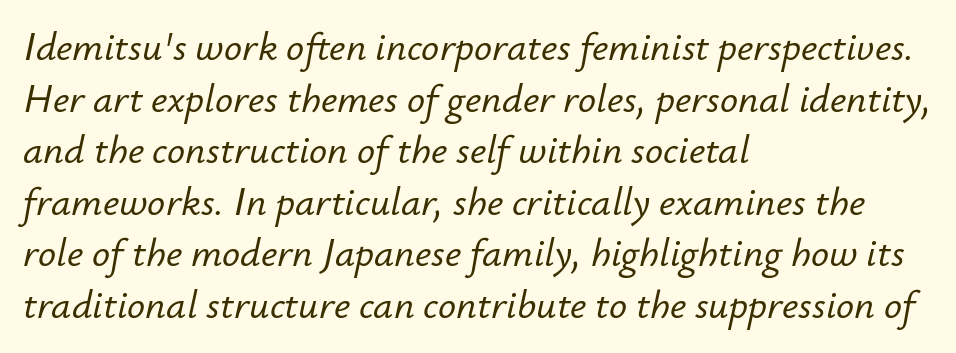
The face used here is proportionally spaced, like ordinary book or web type. A normal amount of white space separates one row of letters from the next. One-word summary of the alignment: left. Compared with typical body copy, the letter spacing here is the same. Only glyphs here, with clear space below each row.
